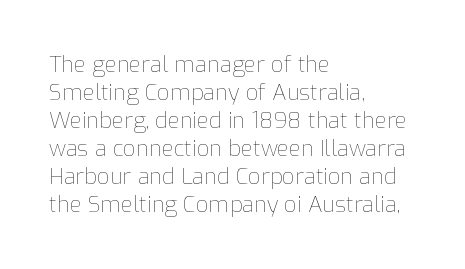
{"italic": "no", "bold": "no", "underline": "no", "align": "left", "line_spacing": "normal", "line_spacing_ratio": 1.27, "letter_spacing": "normal", "letter_spacing_em": 0.0, "glyph_px": 22}
